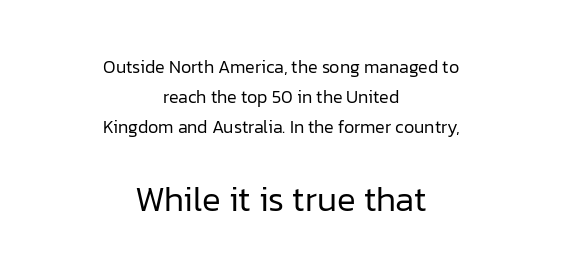
The image shows 35 px regular-weight sans-serif type, upright; set centered, normal line spacing (1.68x), normal letter spacing, not underlined; the second (bottom) block is 1.94x larger; low stroke contrast and a medium x-height.
